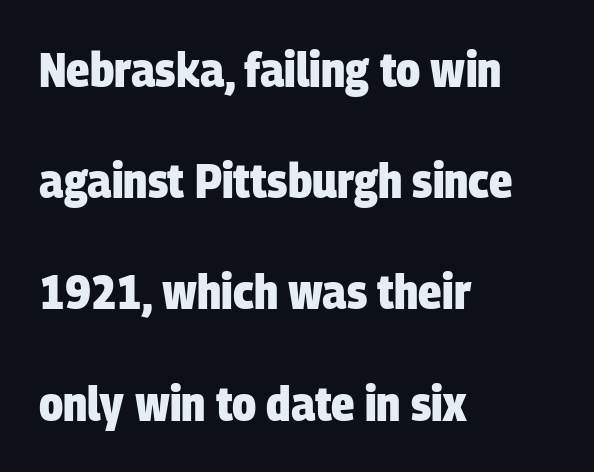
{"serif": "no", "bold": "yes", "weight": "heavy", "width": "condensed", "stroke_contrast": "low", "x_height": "large", "monospaced": "no", "underline": "no", "align": "left", "line_spacing": "loose", "line_spacing_ratio": 2.27, "letter_spacing": "normal", "letter_spacing_em": 0.0, "glyph_px": 49}
